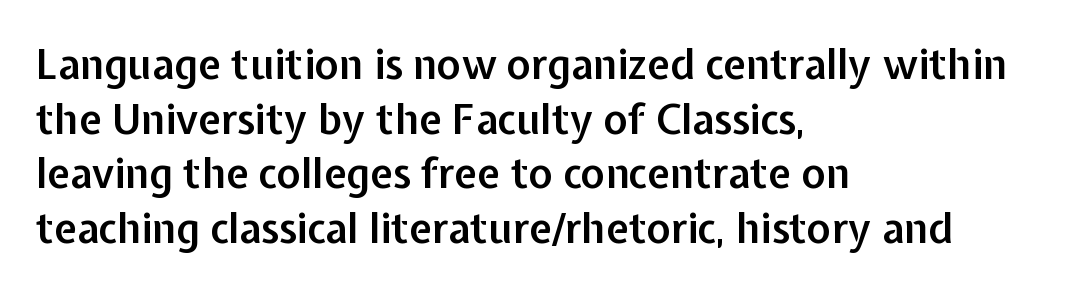
{"serif": "no", "italic": "no", "bold": "semi", "weight": "semibold", "width": "normal", "stroke_contrast": "low", "x_height": "medium", "monospaced": "no", "underline": "no", "align": "left", "line_spacing": "normal", "line_spacing_ratio": 1.33, "letter_spacing": "normal", "letter_spacing_em": 0.0, "glyph_px": 41}
